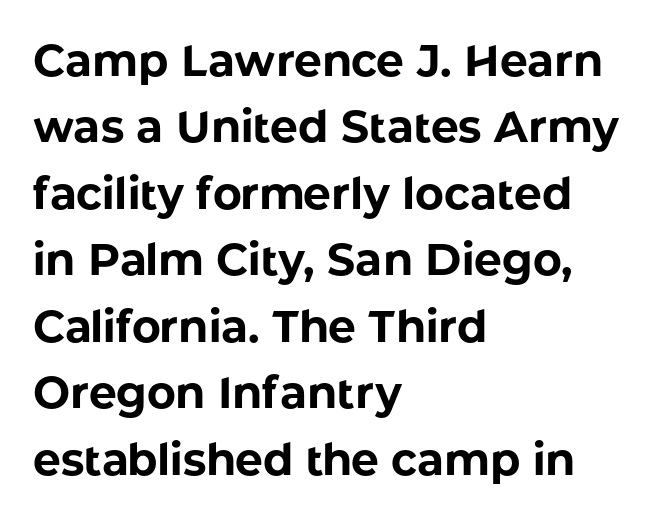
Q: Is the text bold? A: Yes.
Q: Is the text italic (slanted)? A: No, it is upright.
Q: Is the typeface a serif or a sans-serif typeface? A: Sans-serif.
Q: Is the text underlined? A: No.
Q: How is the paragraph aligned? A: Left-aligned.
Q: Is the spacing between letters normal or unusually wide? A: Normal.
Q: Is the spacing between lines tight, normal or loose? A: Normal.
Q: Width (condensed, normal, or wide)? A: Normal.
Q: Stroke contrast? A: Low.
Q: x-height? A: Medium.
Q: Monospaced? A: No.
